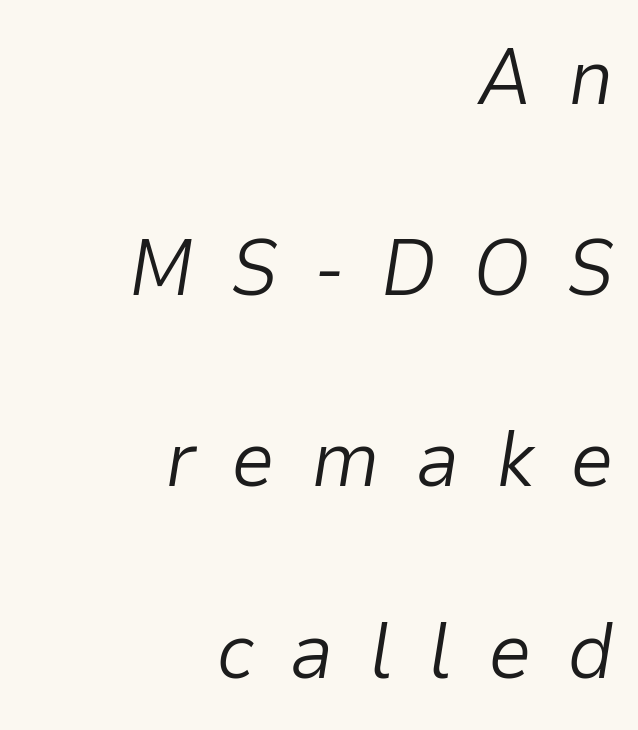
The image shows 79 px light type, italic (leaning right); set right-aligned, loose line spacing (2.42x), unusually wide letter spacing (+0.45 em), not underlined; low stroke contrast and a medium x-height.
